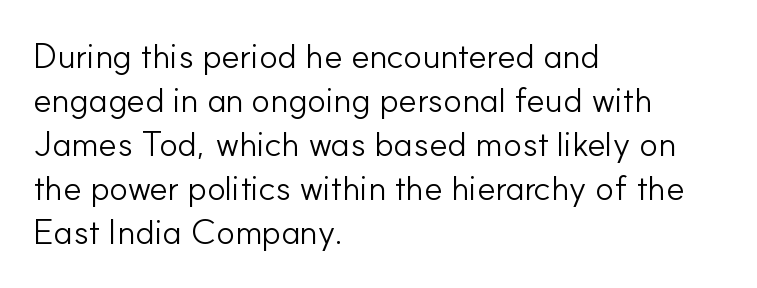
Q: Is the text bold? A: No.
Q: Is the text italic (slanted)? A: No, it is upright.
Q: Is the typeface a serif or a sans-serif typeface? A: Sans-serif.
Q: Is the text underlined? A: No.
Q: How is the paragraph aligned? A: Left-aligned.
Q: Is the spacing between letters normal or unusually wide? A: Normal.
Q: Is the spacing between lines tight, normal or loose? A: Normal.
Q: Width (condensed, normal, or wide)? A: Normal.
Q: Stroke contrast? A: Low.
Q: x-height? A: Small.
Q: Monospaced? A: No.
